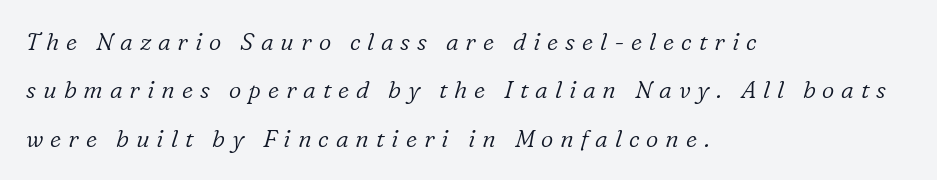
The image shows 24 px text type, italic (leaning right); set left-aligned, loose line spacing (2.02x), unusually wide letter spacing (+0.29 em), not underlined.
